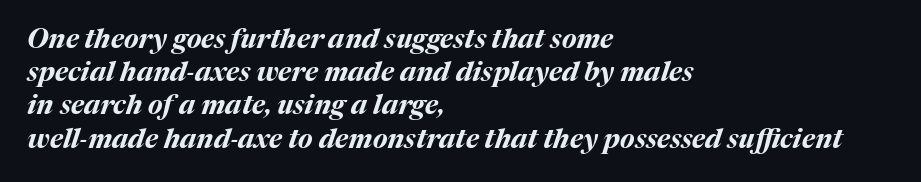
The characters look thick and weighty, a clear bold. The rendering keeps characters at their native spacing. The rendering anchors every line to the left-hand side. Descender tails drop into unmarked territory. The glyphs look as if they've been sheared to an angle.
